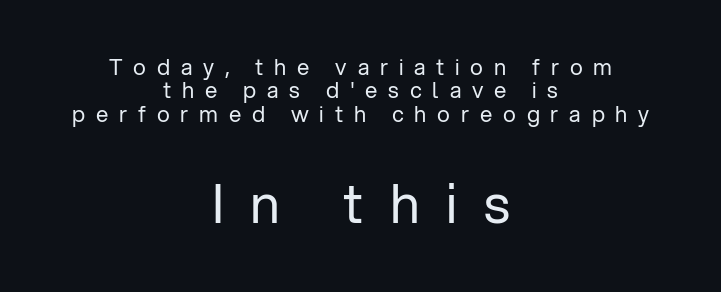
Q: Is the text bold? A: No.
Q: Is the text italic (slanted)? A: No, it is upright.
Q: Is the typeface a serif or a sans-serif typeface? A: Sans-serif.
Q: Is the text underlined? A: No.
Q: How is the paragraph aligned? A: Centered.
Q: Is the spacing between letters normal or unusually wide? A: Unusually wide.
Q: Is the spacing between lines tight, normal or loose? A: Tight.
Q: Which block of text is set in a larger size, the first (top) or the second (bottom)? A: The second (bottom) one.
Q: Width (condensed, normal, or wide)? A: Normal.
Q: Stroke contrast? A: Low.
Q: x-height? A: Medium.
Q: Monospaced? A: No.
